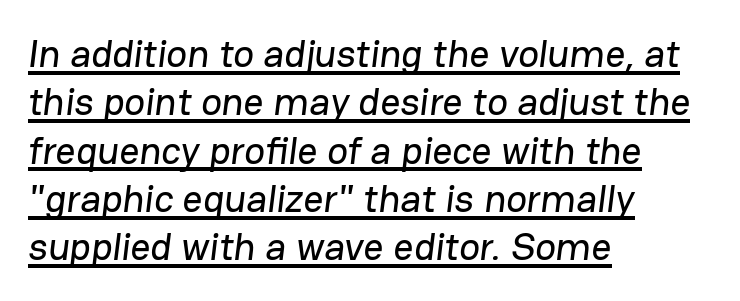
{"serif": "no", "width": "normal", "stroke_contrast": "low", "x_height": "medium", "monospaced": "no", "underline": "yes", "align": "left", "line_spacing_ratio": 1.24, "letter_spacing": "normal", "letter_spacing_em": 0.0, "glyph_px": 39}
